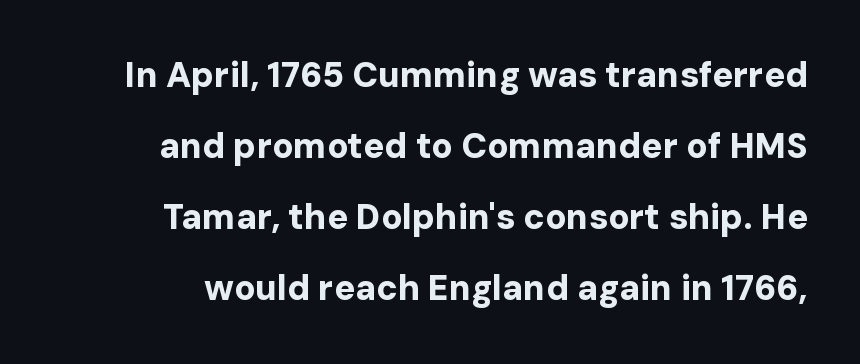
The image shows 35 px bold sans-serif type, upright; set loose line spacing (2.03x), normal letter spacing, not underlined; low stroke contrast and a medium x-height.
